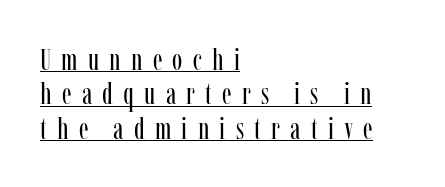
The image shows 31 px regular-weight, condensed serif type, upright; set left-aligned, tight line spacing (1.11x), unusually wide letter spacing (+0.33 em), underlined; low stroke contrast and a medium x-height.
